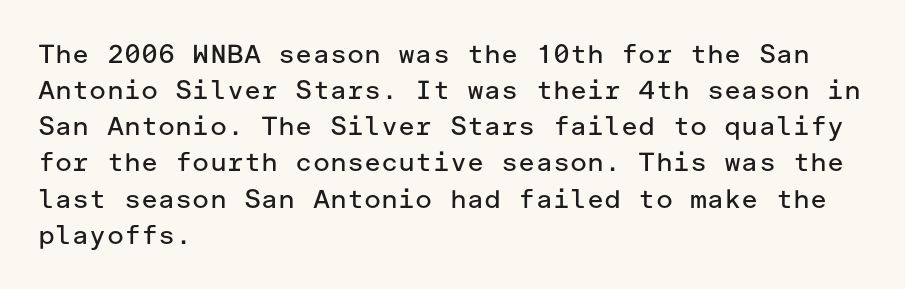
Teacher's note: observe the even left margin — that is flush-left alignment. Students, note that the glyphs here touch the page at normal intervals. Do the letters lean? They stand straight. Descenders hang freely into open space. Stem width sits at or under what a default text font uses.
